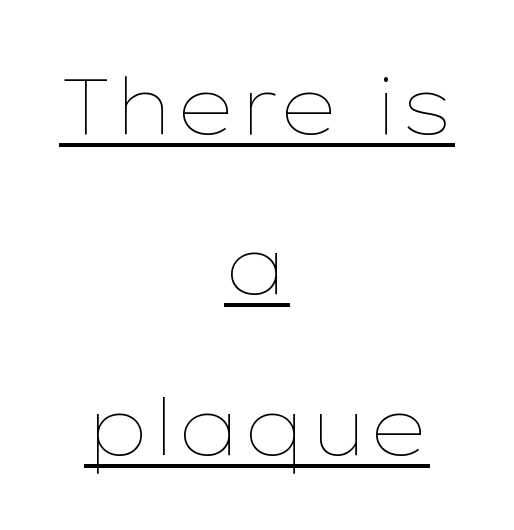
The image shows 79 px thin, wide type, upright; set centered, loose line spacing (2.03x), normal letter spacing, underlined; low stroke contrast and a medium x-height.
